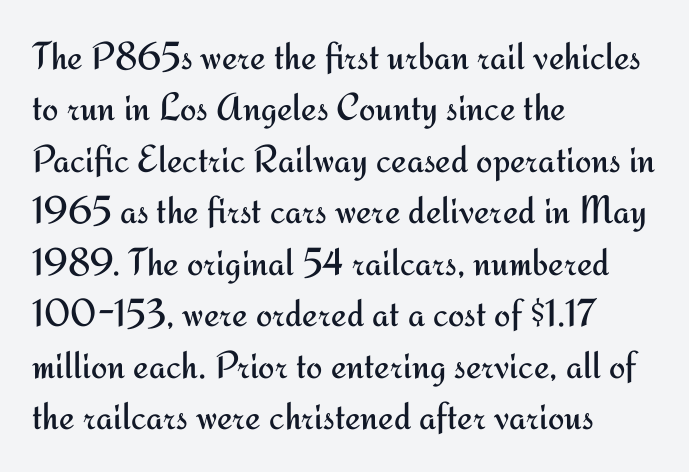
Q: Is the text bold? A: No.
Q: Is the text italic (slanted)? A: No, it is upright.
Q: Is the typeface a serif or a sans-serif typeface? A: Sans-serif.
Q: Is the text underlined? A: No.
Q: How is the paragraph aligned? A: Left-aligned.
Q: Is the spacing between letters normal or unusually wide? A: Normal.
Q: Is the spacing between lines tight, normal or loose? A: Normal.
Q: Width (condensed, normal, or wide)? A: Normal.
Q: Stroke contrast? A: Medium.
Q: x-height? A: Small.
Q: Monospaced? A: No.
